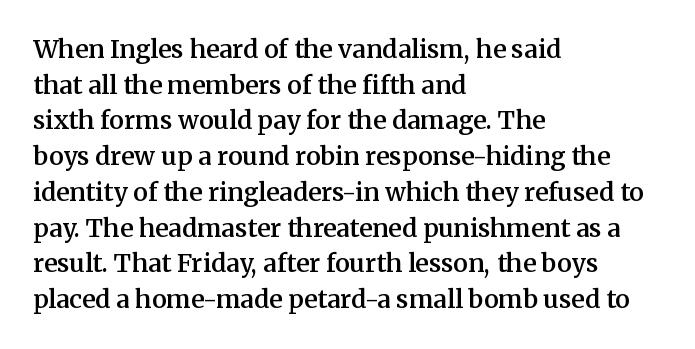
The vertical gap from one line to the next is medium. Which margin do the lines hug? The left one — the right edge is uneven. If you drew a line through each stem, it would be perfectly vertical. Has an underline been added? It has not.
